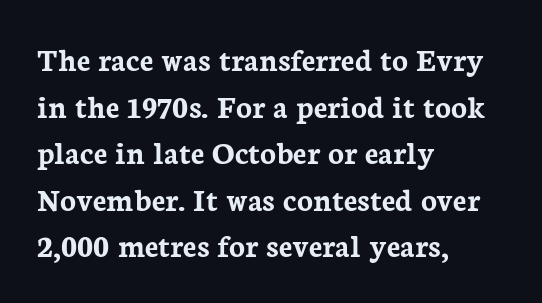
Character widths vary here, with narrow letters taking less room than wide ones. Every character sits straight up, as roman type does. Heavy-handed strokes throughout: this text is bold. Casual observation: everything's shoved over to the left. Words appear dense and cohesive because spacing is normal.
